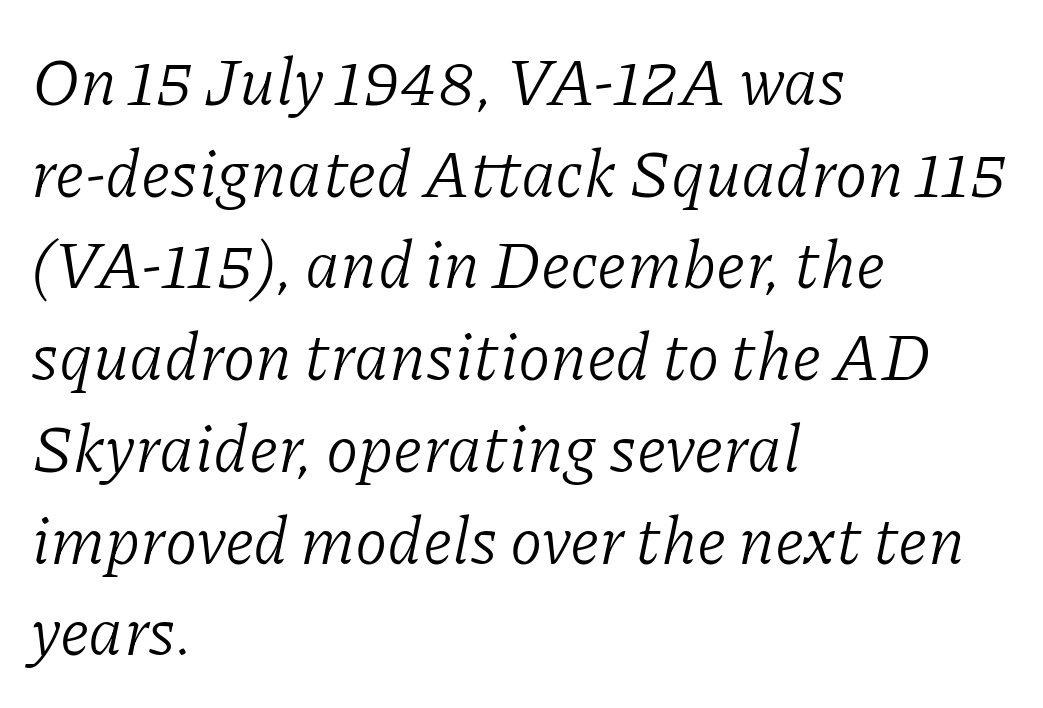
The characters display serif detailing at their extremities. Observe the ordinary spacing: letters are neighbours, not strangers. Weight: not bold — regular or lighter. Decoration check: the copy has no underline.
